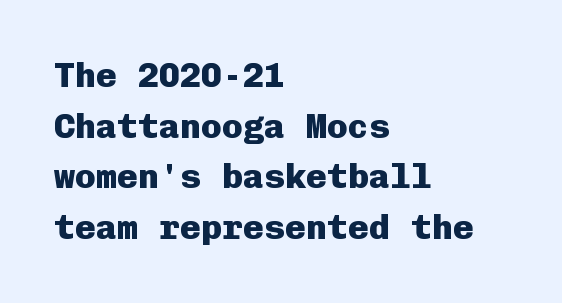
The image shows 35 px heavy sans-serif type, upright, monospaced; set left-aligned, normal line spacing (1.45x), normal letter spacing, not underlined; low stroke contrast and a medium x-height.
